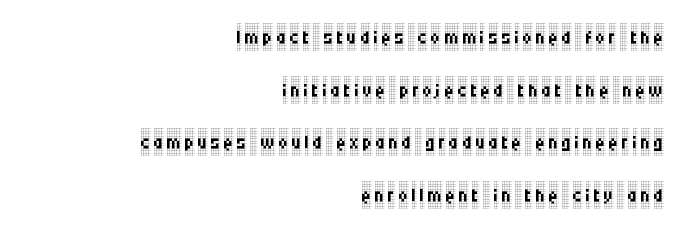
{"italic": "no", "bold": "no", "underline": "no", "align": "right", "line_spacing": "loose", "line_spacing_ratio": 1.95, "glyph_px": 27}
